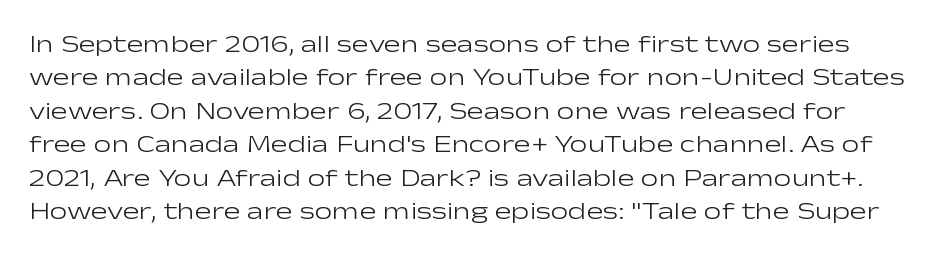
{"italic": "no", "bold": "no", "underline": "no", "line_spacing": "normal", "line_spacing_ratio": 1.34, "letter_spacing": "normal", "letter_spacing_em": 0.0, "glyph_px": 25}
